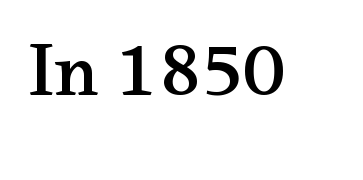
Varying glyph widths throughout — classic text-font behaviour. This rendering features lettering with no underline. The type family on display is of the serif kind. Look at the tracking — it's just the regular setting, nothing added. No italicization has been applied; the sample stays upright.
